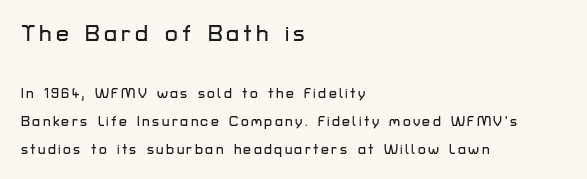
The image shows 23 px text type, upright; set left-aligned, loose line spacing (2.01x), not underlined; the first (top) block is 1.64x larger.
